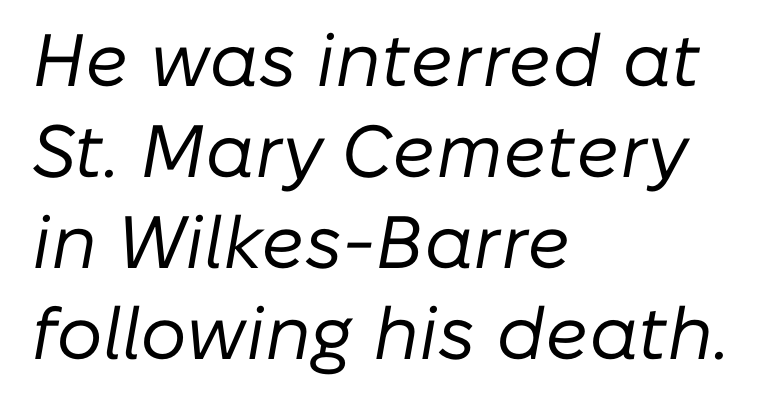
Spacing between characters is what you'd get straight out of the box. The passage shown is typed in a proportional face where columns would drift. The passage shown leans; its letterforms are oblique. Nobody drew a line under any word here. Stroke thickness stays within the range of a standard reading face or lighter. Line beginnings align vertically; line endings do not.
